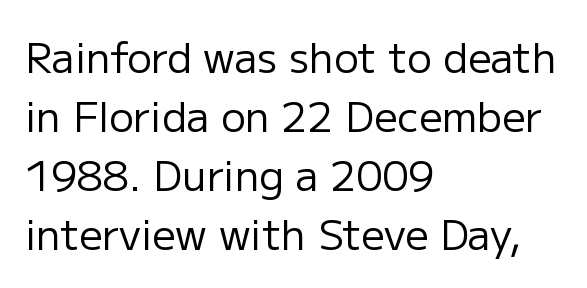
{"serif": "no", "italic": "no", "bold": "no", "weight": "regular", "width": "normal", "stroke_contrast": "low", "x_height": "medium", "monospaced": "no", "underline": "no", "align": "left", "line_spacing": "normal", "line_spacing_ratio": 1.44, "letter_spacing": "normal", "letter_spacing_em": 0.0, "glyph_px": 41}
